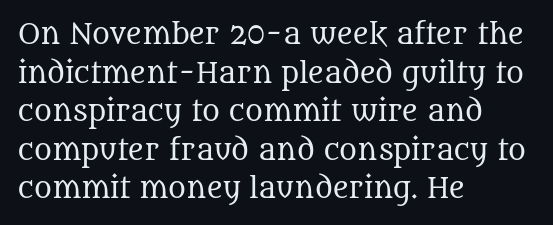
The image shows 27 px text type, upright; set left-aligned, normal line spacing (1.43x), normal letter spacing, not underlined.
